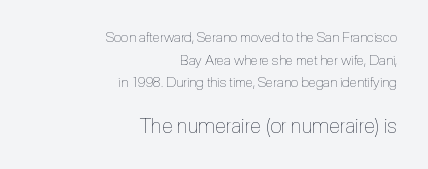
The image shows 21 px text type, upright; set right-aligned, normal line spacing (1.62x), normal letter spacing, not underlined; the second (bottom) block is 1.5x larger.
